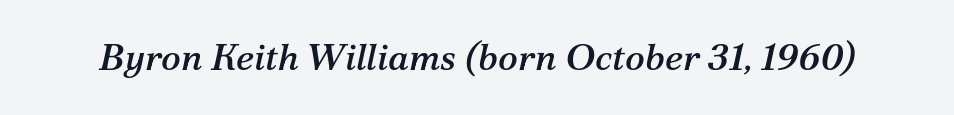
The image shows 37 px serif type, italic (leaning right); set normal letter spacing, not underlined; medium stroke contrast and a medium x-height.
